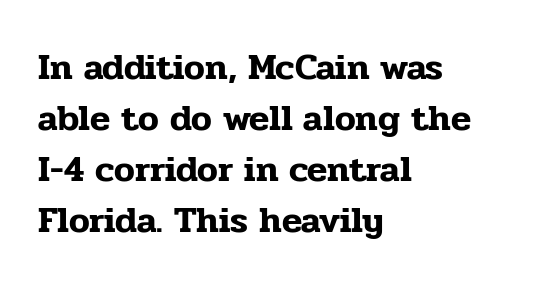
Is there any slant? The stems are plumb. I'd call this a serif setting — the letters wear small feet. A typesetter would call this proportional, since set widths differ per character. Caption: standard tracking, unaltered. Is the block centered? No — it sits flush against the left margin. The space directly below the letters is spotless.
